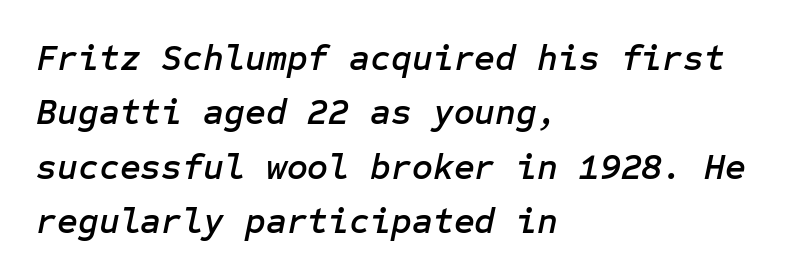
{"italic": "yes", "lean": "right", "slant_degrees": 12, "width": "normal", "stroke_contrast": "low", "x_height": "medium", "underline": "no", "align": "left", "line_spacing": "normal", "line_spacing_ratio": 1.51, "letter_spacing": "normal", "letter_spacing_em": 0.0, "glyph_px": 36}
